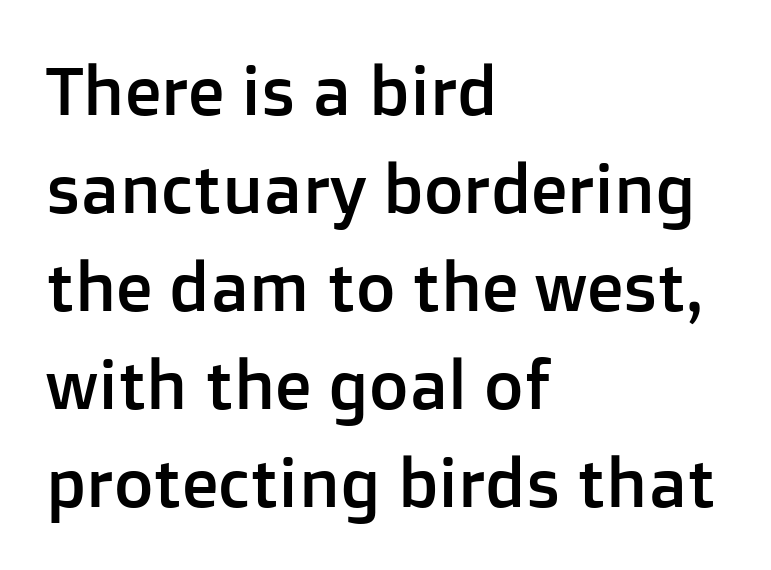
The designer left line spacing at the default. When letters stand straight like this, we call the style roman or upright. A typesetter would call this proportional, since set widths differ per character. The zone under the glyphs is completely vacant.
